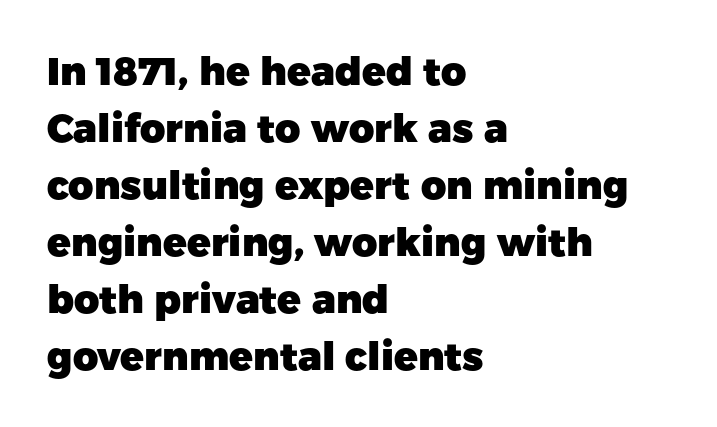
A normal amount of white space separates one row of letters from the next. Lines of text with bare space underneath. The passage shown is typeset with a sans-serif family. Letter spacing: default. A classic flush-left, rag-right setting is used for this passage. Every stem runs plumb, perpendicular to the baseline.
